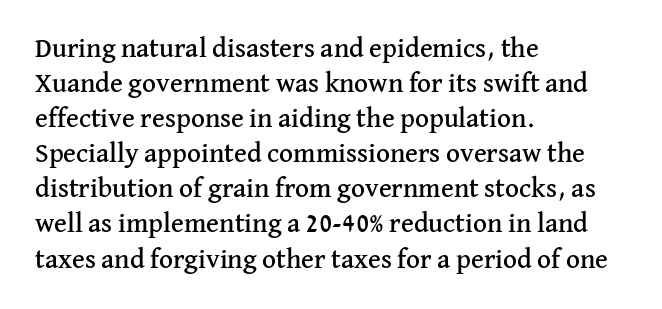
{"italic": "no", "underline": "no", "align": "left", "line_spacing": "normal", "line_spacing_ratio": 1.3, "letter_spacing": "normal", "letter_spacing_em": 0.0, "glyph_px": 27}
